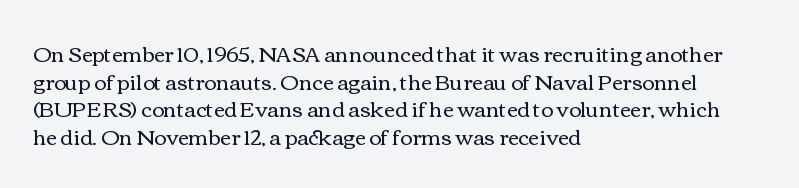
Q: Is the text bold? A: No.
Q: Is the text italic (slanted)? A: No, it is upright.
Q: Is the text underlined? A: No.
Q: How is the paragraph aligned? A: Left-aligned.
Q: Is the spacing between letters normal or unusually wide? A: Normal.
Q: Is the spacing between lines tight, normal or loose? A: Normal.
